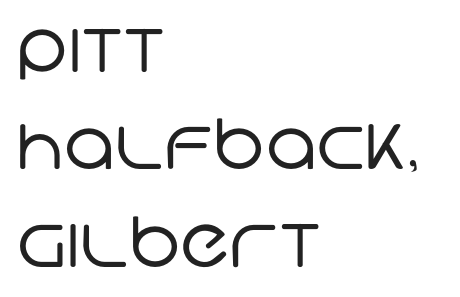
Classification — sans serif. The baseline area is clear. This sample has the flowing, uneven cadence of proportional lettering. Vertical spacing — default.
